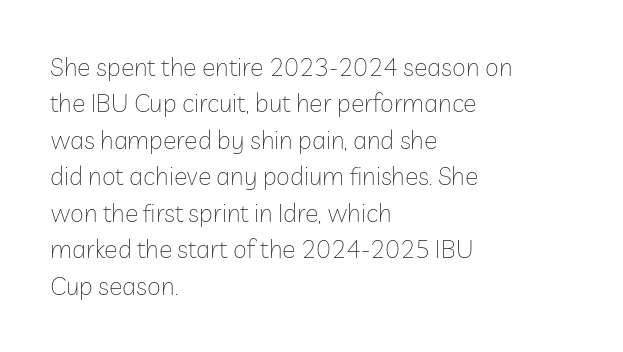
In terms of posture, this sample is upright. The passage shown has conventional tracking throughout. The zone under the glyphs is completely vacant. The lines are quadded left. These glyphs show unthickened strokes, regular width or finer. Rows of type keep a routine distance in the vertical direction.
